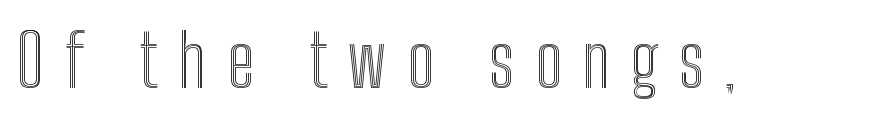
{"italic": "no", "width": "condensed", "x_height": "medium", "monospaced": "no", "underline": "no", "letter_spacing": "wide", "letter_spacing_em": 0.28, "glyph_px": 73}
